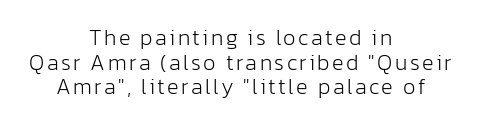
The image shows 22 px text type, upright; set centered, tight line spacing (1.12x), not underlined.
